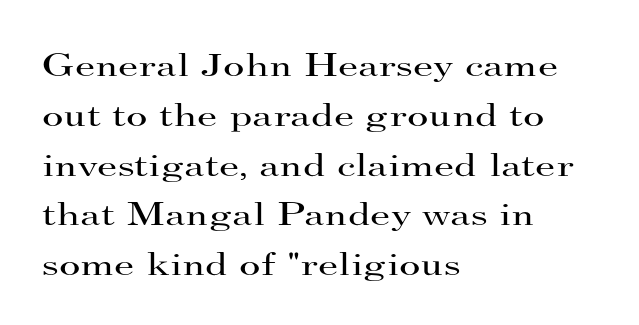
The image shows 33 px regular-weight, wide serif type, upright; set left-aligned, normal line spacing (1.51x), normal letter spacing, not underlined; high stroke contrast and a small x-height.
